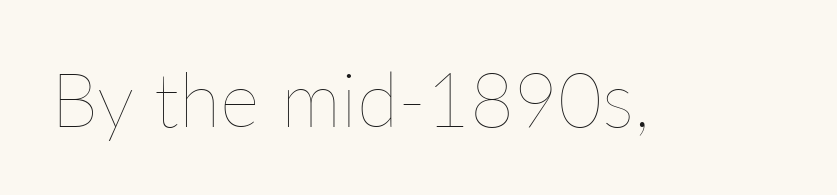
The image shows 76 px thin type, upright; set normal letter spacing, not underlined; low stroke contrast and a medium x-height.
